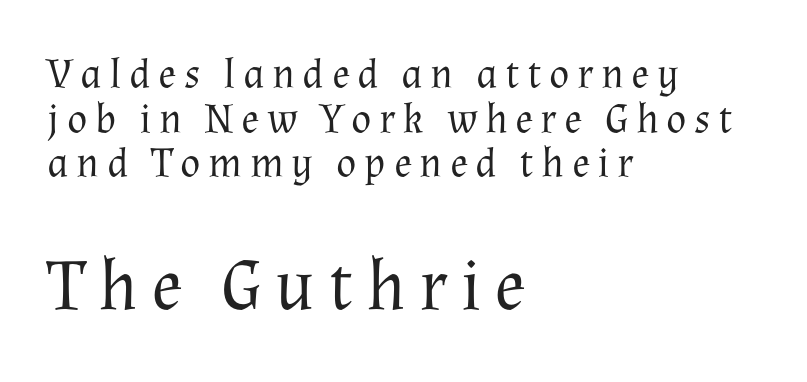
Q: Is the text bold? A: No.
Q: Is the text italic (slanted)? A: No, it is upright.
Q: Is the typeface a serif or a sans-serif typeface? A: Serif.
Q: Is the text underlined? A: No.
Q: How is the paragraph aligned? A: Left-aligned.
Q: Is the spacing between lines tight, normal or loose? A: Tight.
Q: Which block of text is set in a larger size, the first (top) or the second (bottom)? A: The second (bottom) one.
Q: Width (condensed, normal, or wide)? A: Normal.
Q: Stroke contrast? A: Medium.
Q: x-height? A: Medium.
Q: Monospaced? A: No.
